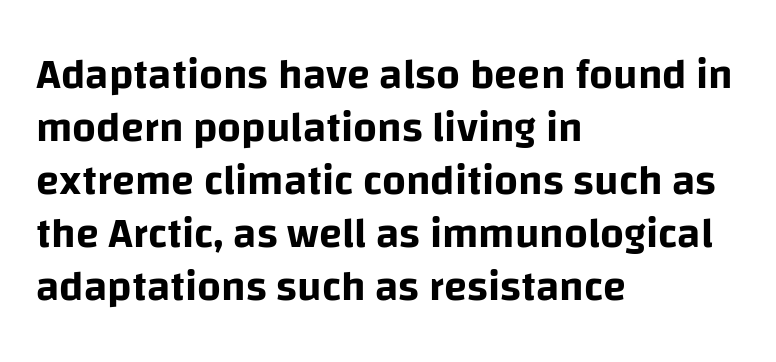
{"serif": "no", "italic": "no", "width": "normal", "stroke_contrast": "low", "x_height": "large", "monospaced": "no", "underline": "no", "align": "left", "line_spacing": "normal", "line_spacing_ratio": 1.26, "letter_spacing": "normal", "letter_spacing_em": 0.0, "glyph_px": 42}
